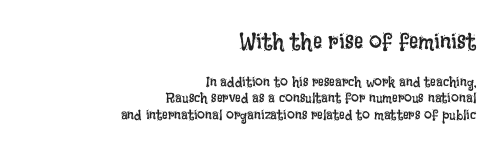
Q: Is the text bold? A: No.
Q: Is the text italic (slanted)? A: No, it is upright.
Q: Is the text underlined? A: No.
Q: How is the paragraph aligned? A: Right-aligned.
Q: Is the spacing between letters normal or unusually wide? A: Normal.
Q: Which block of text is set in a larger size, the first (top) or the second (bottom)? A: The first (top) one.
